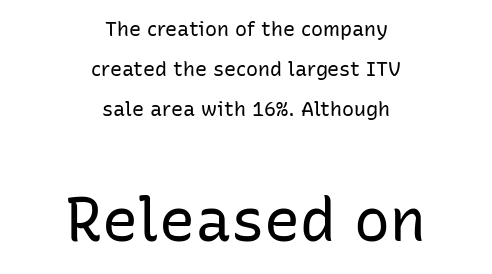
The rendering uses natural spacing where letterforms have individual widths. The setting favours the middle, as headings and verse often do. Is the letter spacing exaggerated? No — it looks like the ordinary default. The strip under each line holds only bare page. Posture: vertical. Note: no serifs on the glyphs.
